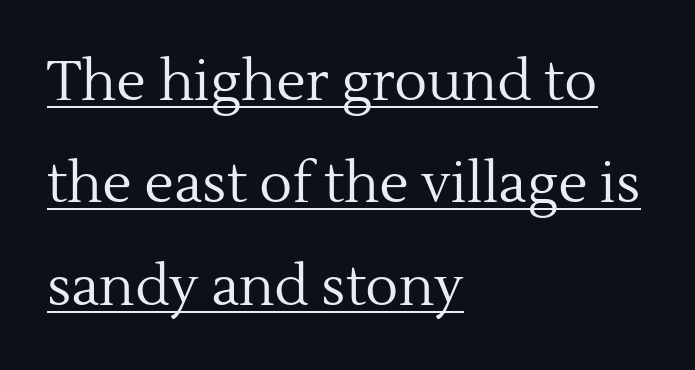
Style check: upright. Students, note that the glyphs here touch the page at normal intervals. Line starts are locked; line ends wander. Is there an underline? Yes — a line sits under the letters.
